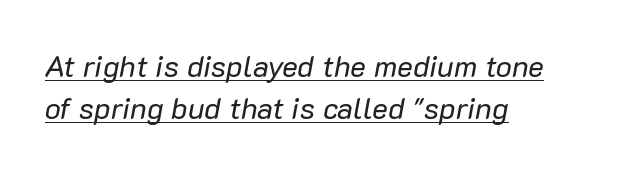
A baseline rule has been typeset under these characters. Is the letter spacing exaggerated? No — it looks like the ordinary default. Weight class: somewhere from thin through regular. The compositor pushed each line to the left boundary. Regular leading. Think of a printed novel: that variable character pitch is what you see here.
